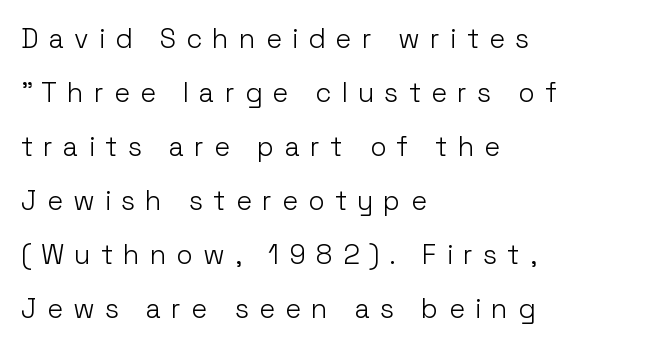
Italic: no, the glyphs are upright roman. How would I describe the line gaps? Wide and relaxed. Each row of text sits above clean, open space. You could only call the tracking loose — the letters float apart.
